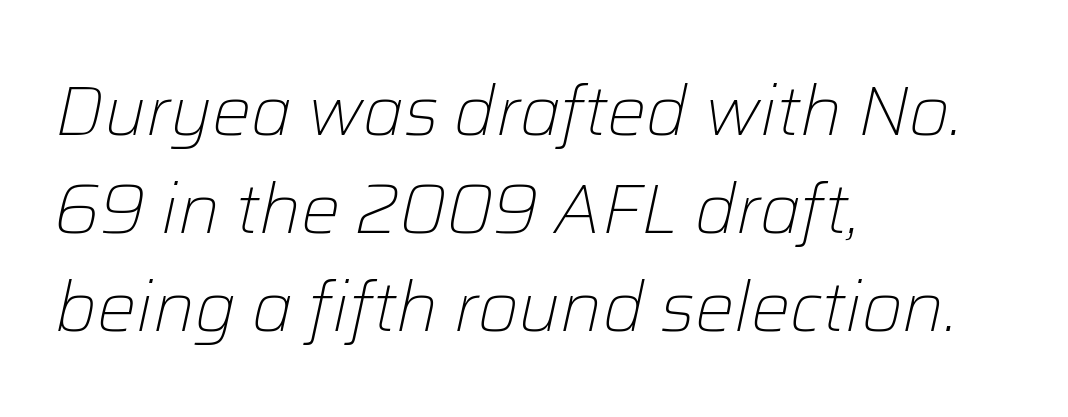
{"italic": "yes", "lean": "right", "slant_degrees": 12, "bold": "no", "weight": "light", "width": "normal", "stroke_contrast": "low", "x_height": "medium", "monospaced": "no", "underline": "no", "align": "left", "line_spacing": "normal", "line_spacing_ratio": 1.4, "letter_spacing": "normal", "letter_spacing_em": 0.0, "glyph_px": 70}
